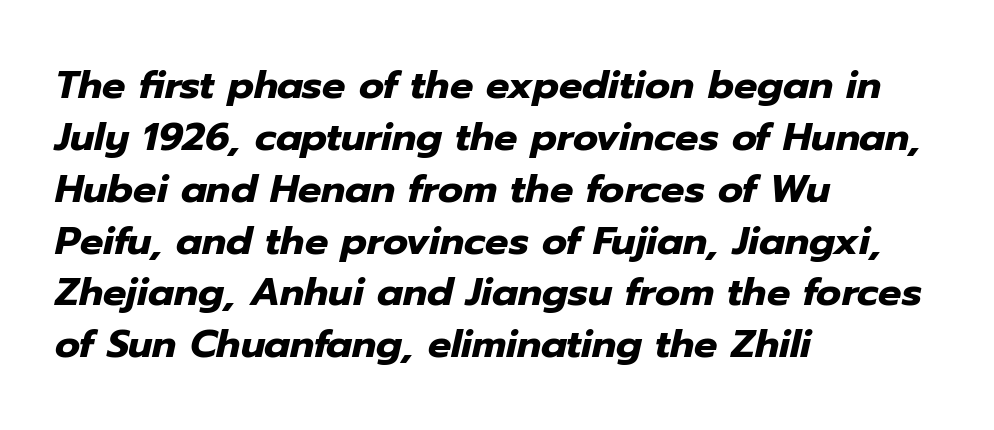
Q: Is the text bold? A: Yes.
Q: Is the text italic (slanted)? A: Yes, it leans right by about 12 degrees.
Q: Is the text underlined? A: No.
Q: How is the paragraph aligned? A: Left-aligned.
Q: Is the spacing between letters normal or unusually wide? A: Normal.
Q: Is the spacing between lines tight, normal or loose? A: Normal.
Q: Width (condensed, normal, or wide)? A: Normal.
Q: Stroke contrast? A: Low.
Q: x-height? A: Medium.
Q: Monospaced? A: No.
